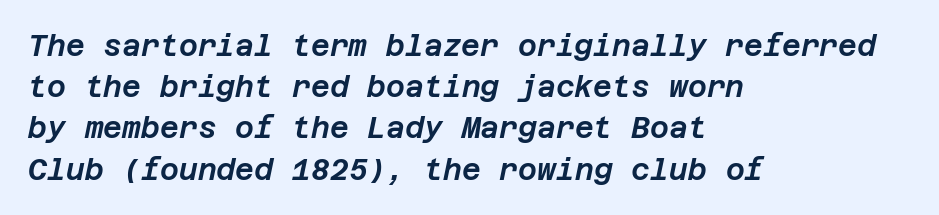
The image shows 29 px text type, italic (leaning right); set left-aligned, normal line spacing (1.42x), normal letter spacing, not underlined; low stroke contrast and a large x-height.
